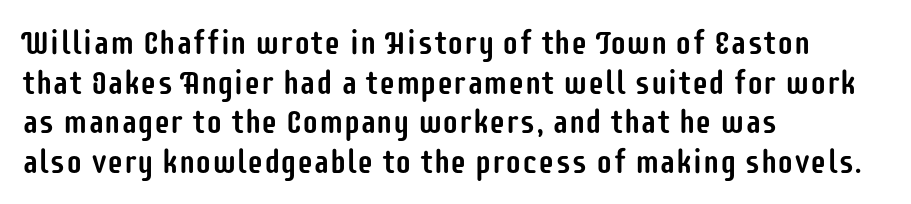
Q: Is the text italic (slanted)? A: No, it is upright.
Q: Is the typeface a serif or a sans-serif typeface? A: Sans-serif.
Q: Is the text underlined? A: No.
Q: How is the paragraph aligned? A: Left-aligned.
Q: Is the spacing between letters normal or unusually wide? A: Normal.
Q: Width (condensed, normal, or wide)? A: Condensed.
Q: Stroke contrast? A: Low.
Q: x-height? A: Large.
Q: Monospaced? A: No.
